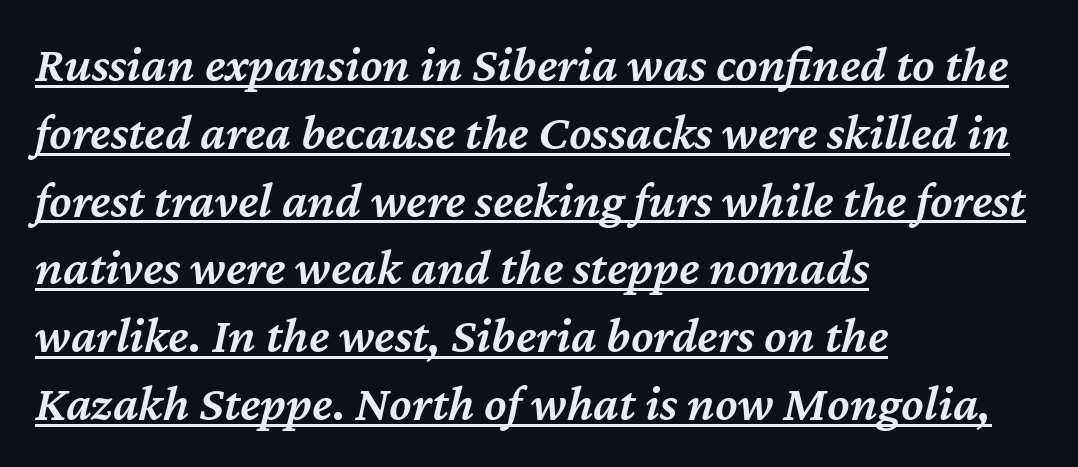
The image shows 51 px semibold type, italic (leaning right); set left-aligned, normal line spacing (1.33x), normal letter spacing, underlined; medium stroke contrast and a medium x-height.
